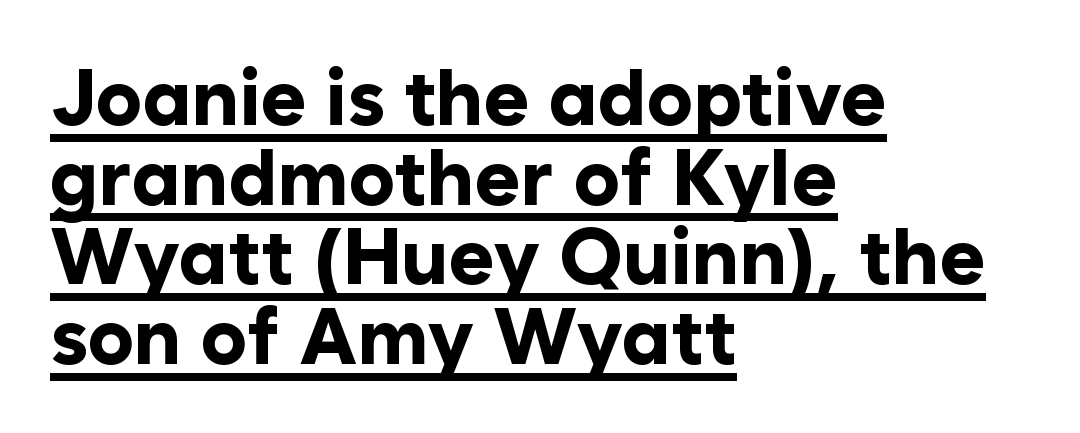
Q: Is the text bold? A: Yes.
Q: Is the text italic (slanted)? A: No, it is upright.
Q: Is the typeface a serif or a sans-serif typeface? A: Sans-serif.
Q: Is the text underlined? A: Yes.
Q: How is the paragraph aligned? A: Left-aligned.
Q: Is the spacing between letters normal or unusually wide? A: Normal.
Q: Is the spacing between lines tight, normal or loose? A: Tight.
Q: Width (condensed, normal, or wide)? A: Normal.
Q: Stroke contrast? A: Low.
Q: x-height? A: Medium.
Q: Monospaced? A: No.
